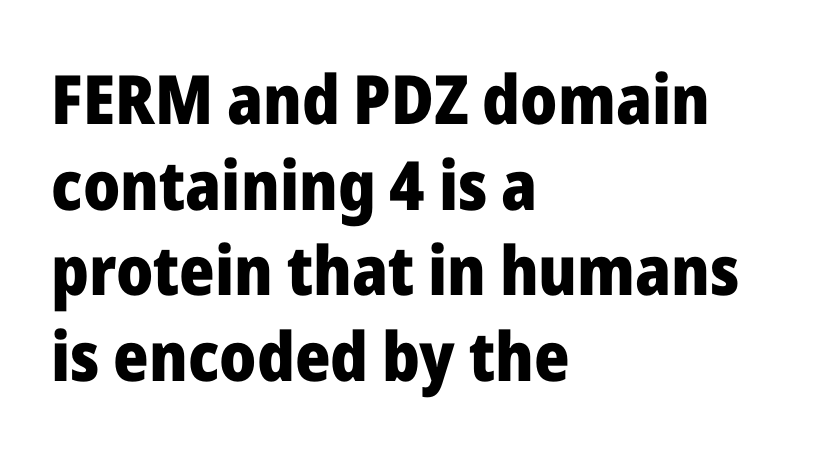
{"serif": "no", "italic": "no", "bold": "yes", "weight": "heavy", "width": "normal", "stroke_contrast": "low", "x_height": "medium", "monospaced": "no", "underline": "no", "align": "left", "line_spacing": "normal", "line_spacing_ratio": 1.26, "letter_spacing": "normal", "letter_spacing_em": 0.0, "glyph_px": 68}
